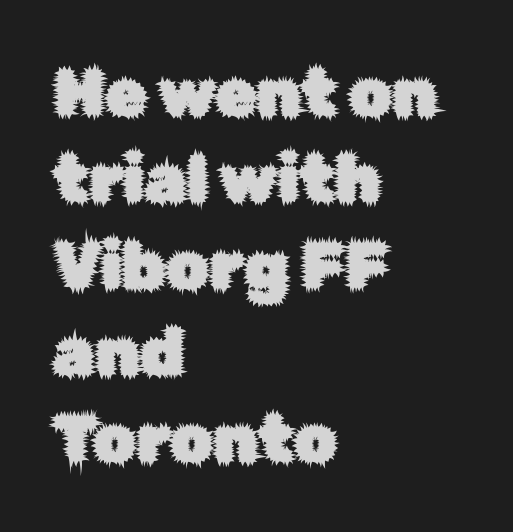
{"serif": "no", "italic": "no", "width": "normal", "stroke_contrast": "low", "x_height": "medium", "monospaced": "no", "underline": "no", "align": "left", "line_spacing": "normal", "line_spacing_ratio": 1.29, "letter_spacing": "normal", "letter_spacing_em": 0.0, "glyph_px": 67}
